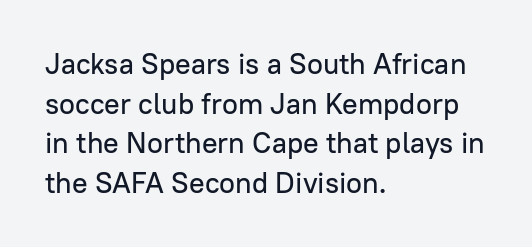
Q: Is the text italic (slanted)? A: No, it is upright.
Q: Is the typeface a serif or a sans-serif typeface? A: Sans-serif.
Q: Is the text underlined? A: No.
Q: How is the paragraph aligned? A: Left-aligned.
Q: Is the spacing between letters normal or unusually wide? A: Normal.
Q: Is the spacing between lines tight, normal or loose? A: Normal.
Q: Width (condensed, normal, or wide)? A: Normal.
Q: Stroke contrast? A: Low.
Q: x-height? A: Medium.
Q: Monospaced? A: No.
